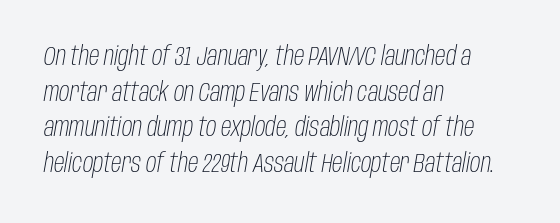
Q: Is the text bold? A: No.
Q: Is the text italic (slanted)? A: Yes, it leans right by about 10 degrees.
Q: Is the text underlined? A: No.
Q: How is the paragraph aligned? A: Left-aligned.
Q: Is the spacing between letters normal or unusually wide? A: Normal.
Q: Is the spacing between lines tight, normal or loose? A: Normal.
